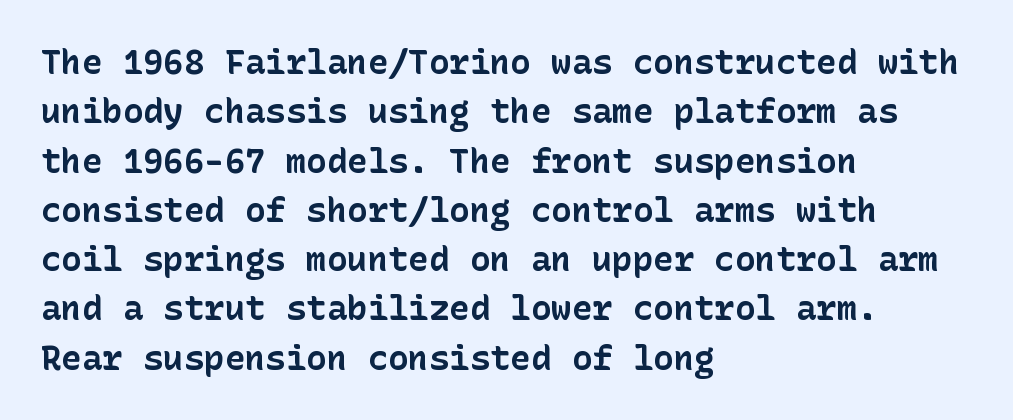
To sum up the face: it is a sans, with no serifs. Layout note: lines flush left. Plenty of ink on the page — the face is bold. Vertical spacing — default. The line texture is even and compact thanks to regular tracking.
